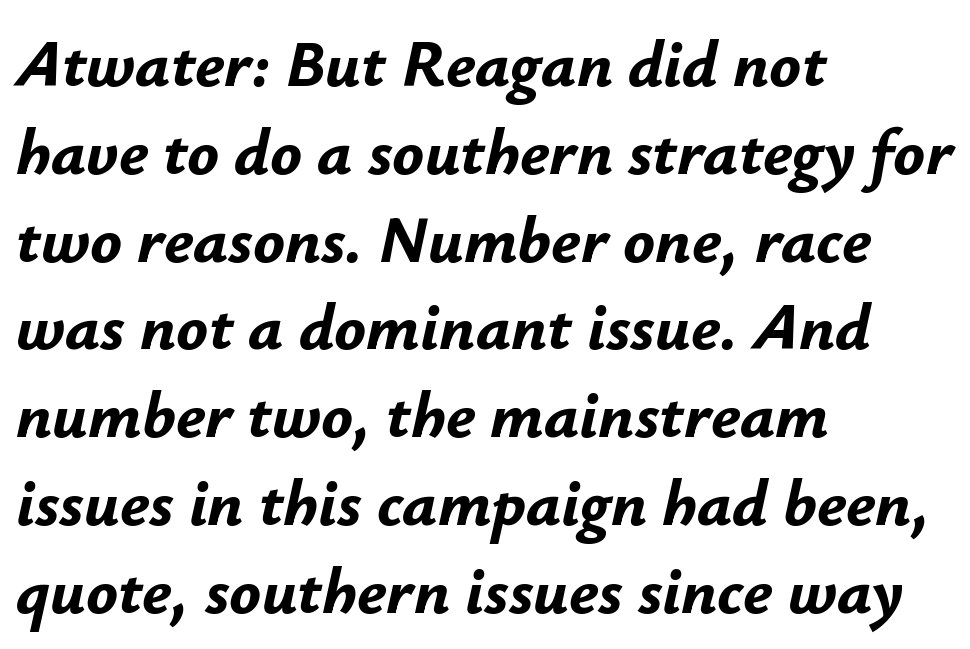
The image shows 66 px bold type, italic (leaning right); set left-aligned, normal line spacing (1.33x), normal letter spacing, not underlined; low stroke contrast and a small x-height.
